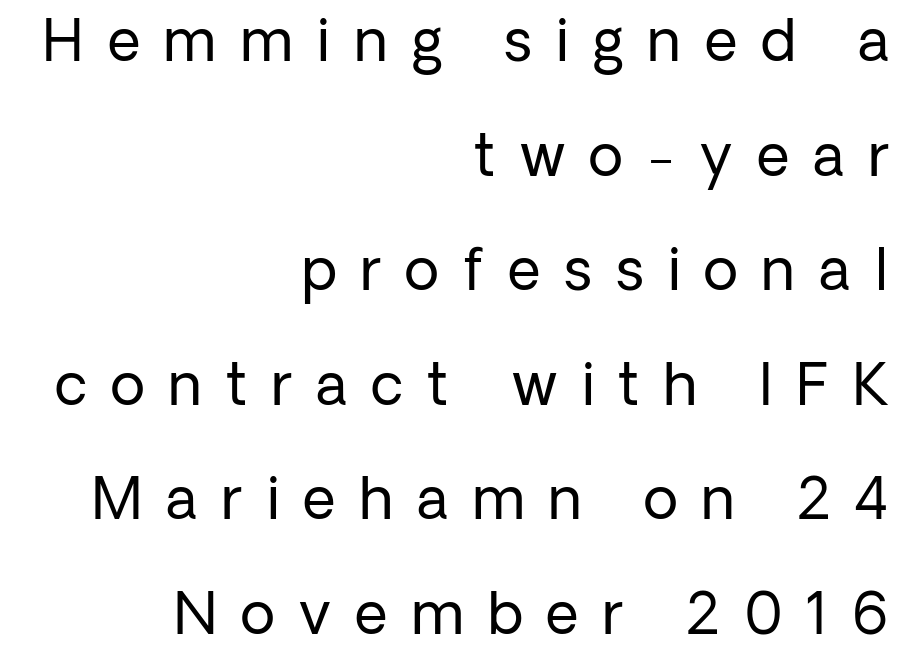
{"serif": "no", "italic": "no", "bold": "no", "weight": "regular", "width": "normal", "stroke_contrast": "low", "x_height": "medium", "monospaced": "no", "underline": "no", "align": "right", "line_spacing": "loose", "line_spacing_ratio": 2.01, "letter_spacing": "wide", "letter_spacing_em": 0.42, "glyph_px": 57}
